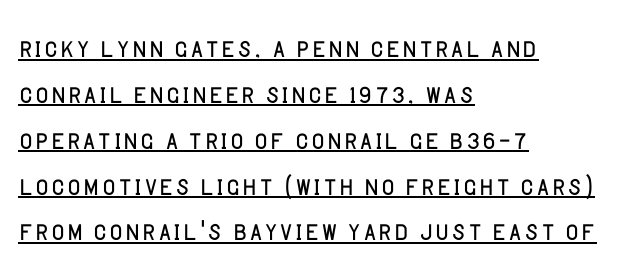
Q: Is the text bold? A: No.
Q: Is the text italic (slanted)? A: No, it is upright.
Q: Is the typeface a serif or a sans-serif typeface? A: Sans-serif.
Q: Is the text underlined? A: Yes.
Q: How is the paragraph aligned? A: Left-aligned.
Q: Is the spacing between letters normal or unusually wide? A: Normal.
Q: Is the spacing between lines tight, normal or loose? A: Normal.
Q: Width (condensed, normal, or wide)? A: Normal.
Q: Stroke contrast? A: Low.
Q: x-height? A: Large.
Q: Monospaced? A: No.
